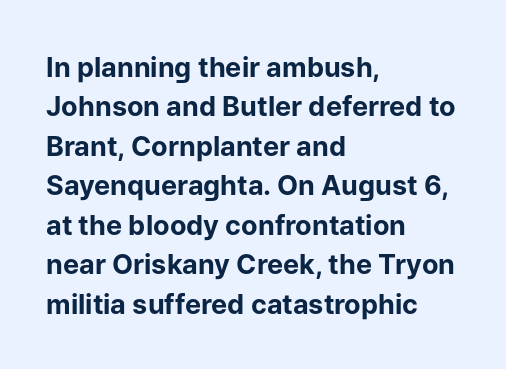
The image shows 27 px bold type, upright; set left-aligned, normal line spacing (1.46x), normal letter spacing, not underlined.
